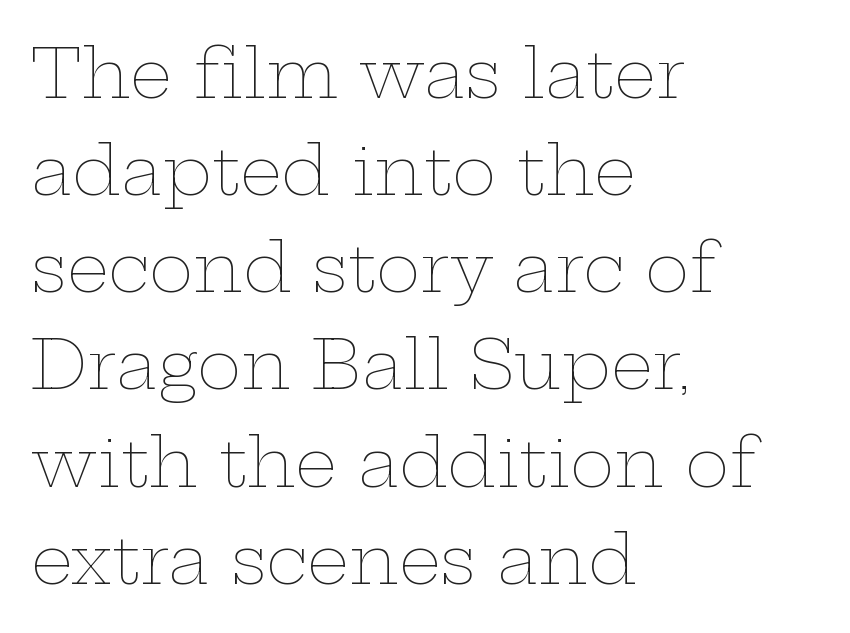
{"italic": "no", "bold": "no", "weight": "thin", "width": "wide", "stroke_contrast": "low", "x_height": "medium", "monospaced": "no", "underline": "no", "align": "left", "line_spacing": "normal", "line_spacing_ratio": 1.45, "letter_spacing": "normal", "letter_spacing_em": 0.0, "glyph_px": 67}
